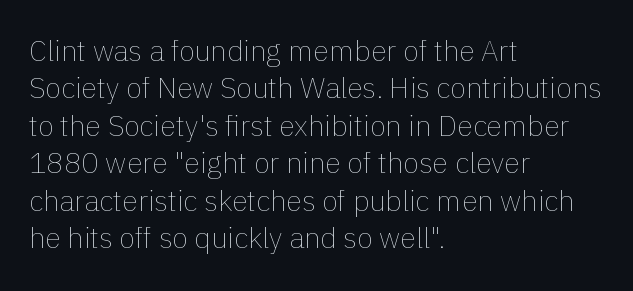
{"italic": "no", "bold": "no", "weight": "thin", "width": "normal", "stroke_contrast": "low", "x_height": "medium", "monospaced": "no", "underline": "no", "align": "left", "line_spacing": "normal", "line_spacing_ratio": 1.29, "letter_spacing": "normal", "letter_spacing_em": 0.0, "glyph_px": 29}
